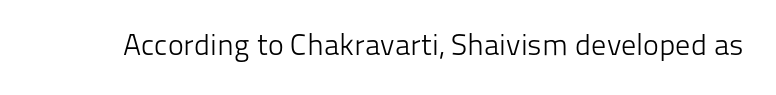
You can tell it's not italic because the verticals are truly vertical. Descender tails drop into unmarked territory. This is sans-serif lettering, the kind often seen on screens and signage. The passage shown is typed in a proportional face where columns would drift. Bold? No — there's no thickening of the strokes.
